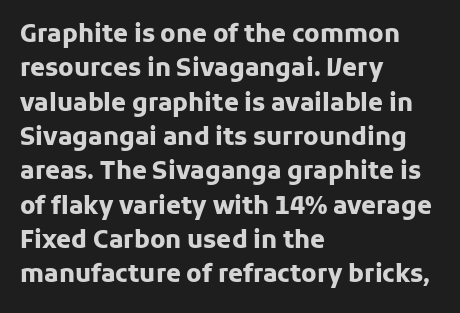
The image shows 24 px bold type, upright; set left-aligned, normal line spacing (1.43x), normal letter spacing, not underlined.
